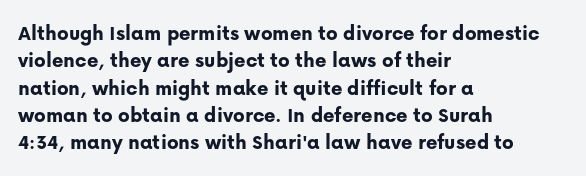
Q: Is the text bold? A: Yes.
Q: Is the text italic (slanted)? A: No, it is upright.
Q: Is the text underlined? A: No.
Q: How is the paragraph aligned? A: Left-aligned.
Q: Is the spacing between letters normal or unusually wide? A: Normal.
